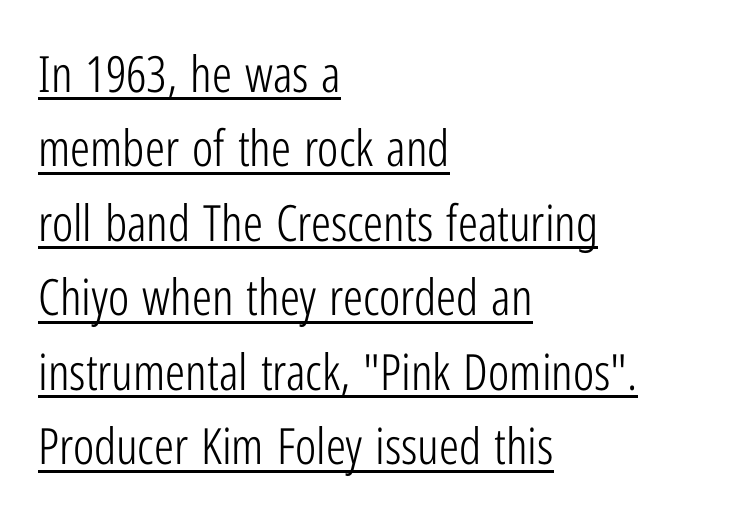
The image shows 50 px light, condensed sans-serif type, upright; set left-aligned, normal line spacing (1.49x), normal letter spacing, underlined; low stroke contrast and a medium x-height.
